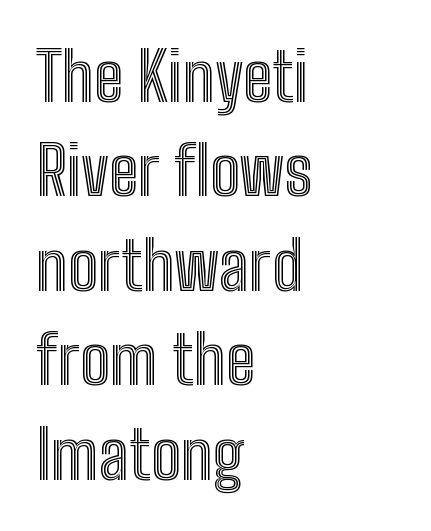
The image shows 67 px condensed type, upright; set left-aligned, normal line spacing (1.41x), normal letter spacing, not underlined; a medium x-height.
